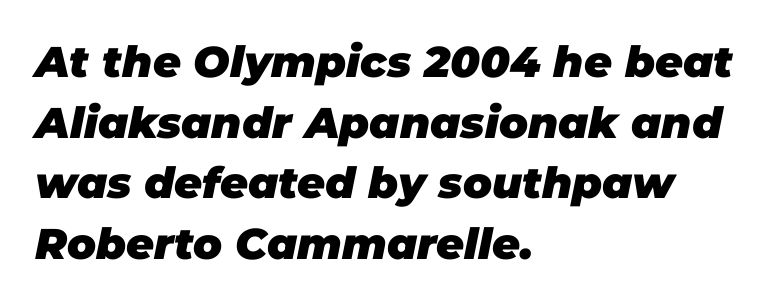
If you drew a ruler down the left edge, every line would touch it. Horizontal bands of white between lines are of average thickness. The passage shown is not underscored anywhere. Would a proofreader flag this as italicized? Yes. Each word holds together tightly as a unit, with standard inter-letter gaps.
